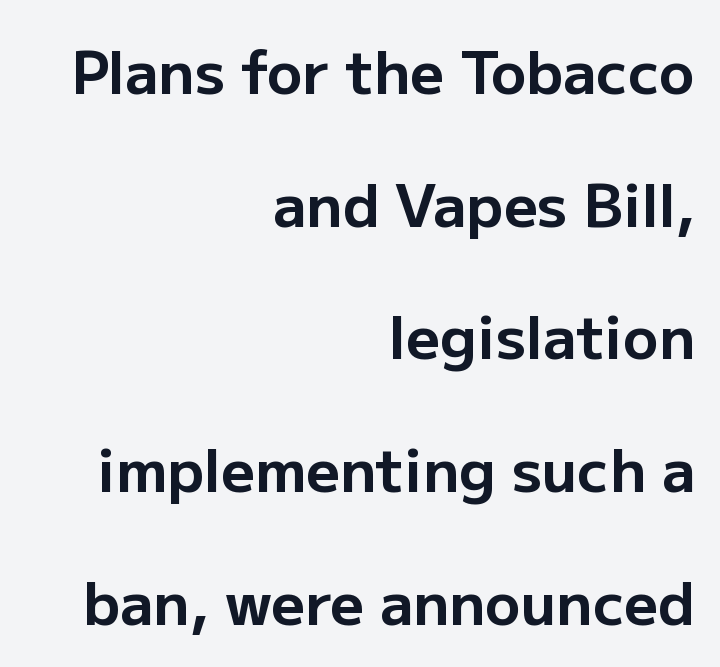
Q: Is the text bold? A: Yes.
Q: Is the text italic (slanted)? A: No, it is upright.
Q: Is the typeface a serif or a sans-serif typeface? A: Sans-serif.
Q: Is the text underlined? A: No.
Q: How is the paragraph aligned? A: Right-aligned.
Q: Is the spacing between letters normal or unusually wide? A: Normal.
Q: Is the spacing between lines tight, normal or loose? A: Loose.
Q: Width (condensed, normal, or wide)? A: Normal.
Q: Stroke contrast? A: Low.
Q: x-height? A: Medium.
Q: Monospaced? A: No.
